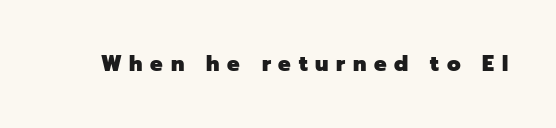
The image shows 21 px bold type, upright; set unusually wide letter spacing (+0.37 em), not underlined.
